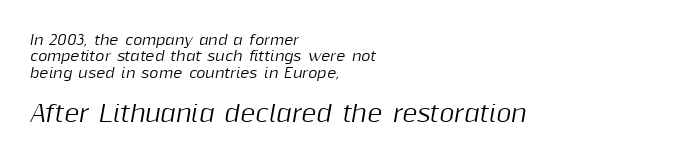
Q: Is the text italic (slanted)? A: Yes, it leans right by about 10 degrees.
Q: Is the text underlined? A: No.
Q: How is the paragraph aligned? A: Left-aligned.
Q: Is the spacing between letters normal or unusually wide? A: Normal.
Q: Which block of text is set in a larger size, the first (top) or the second (bottom)? A: The second (bottom) one.
